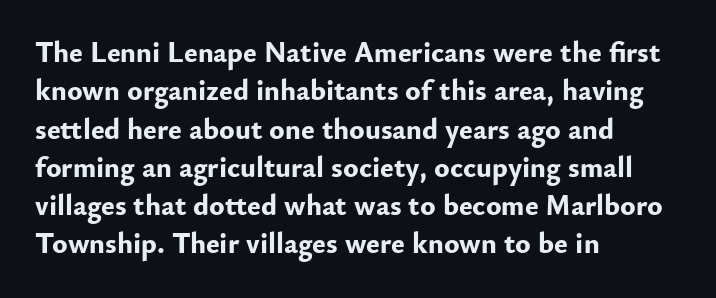
Q: Is the text bold? A: Yes.
Q: Is the text italic (slanted)? A: No, it is upright.
Q: Is the typeface a serif or a sans-serif typeface? A: Sans-serif.
Q: Is the text underlined? A: No.
Q: How is the paragraph aligned? A: Left-aligned.
Q: Is the spacing between letters normal or unusually wide? A: Normal.
Q: Is the spacing between lines tight, normal or loose? A: Normal.
Q: Width (condensed, normal, or wide)? A: Normal.
Q: Stroke contrast? A: Low.
Q: x-height? A: Small.
Q: Monospaced? A: No.
